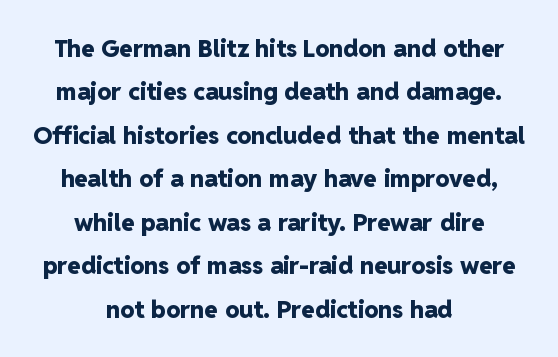
Q: Is the text bold? A: Yes.
Q: Is the text italic (slanted)? A: No, it is upright.
Q: Is the text underlined? A: No.
Q: How is the paragraph aligned? A: Centered.
Q: Is the spacing between letters normal or unusually wide? A: Normal.
